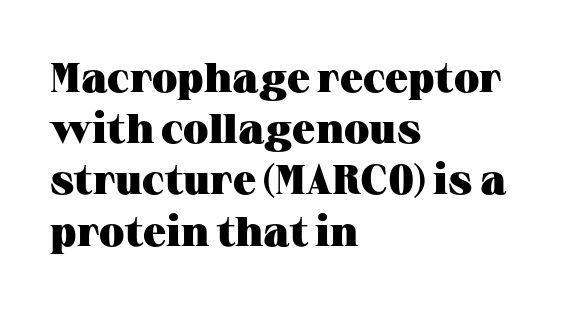
{"serif": "yes", "italic": "no", "bold": "yes", "weight": "heavy", "width": "wide", "stroke_contrast": "medium", "x_height": "medium", "monospaced": "no", "underline": "no", "align": "left", "line_spacing": "normal", "line_spacing_ratio": 1.25, "letter_spacing": "normal", "letter_spacing_em": 0.0, "glyph_px": 41}
